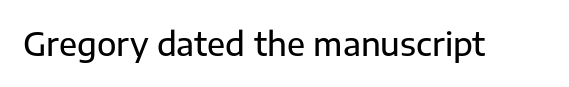
{"serif": "no", "italic": "no", "width": "normal", "stroke_contrast": "low", "x_height": "medium", "monospaced": "no", "underline": "no", "letter_spacing": "normal", "letter_spacing_em": 0.0, "glyph_px": 32}
